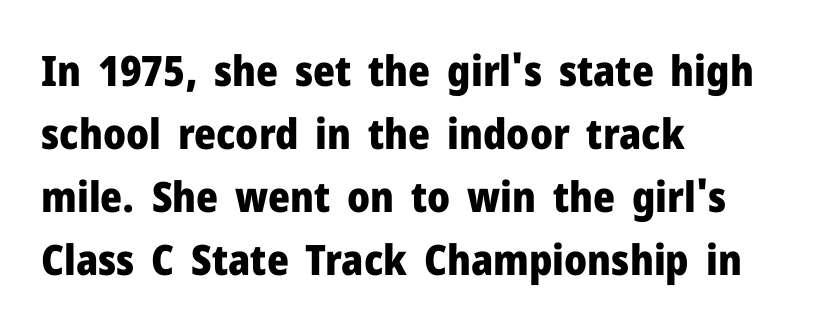
Q: Is the text bold? A: Yes.
Q: Is the text italic (slanted)? A: No, it is upright.
Q: Is the typeface a serif or a sans-serif typeface? A: Sans-serif.
Q: Is the text underlined? A: No.
Q: How is the paragraph aligned? A: Left-aligned.
Q: Is the spacing between letters normal or unusually wide? A: Normal.
Q: Is the spacing between lines tight, normal or loose? A: Normal.
Q: Width (condensed, normal, or wide)? A: Normal.
Q: Stroke contrast? A: Low.
Q: x-height? A: Medium.
Q: Monospaced? A: No.
